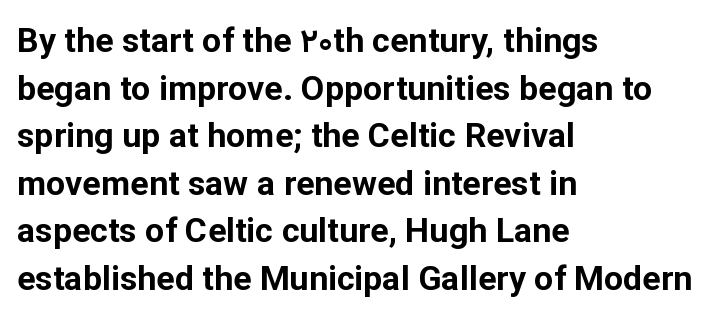
The image shows 34 px bold sans-serif type, upright; set left-aligned, normal line spacing (1.4x), normal letter spacing, not underlined; low stroke contrast and a medium x-height.
